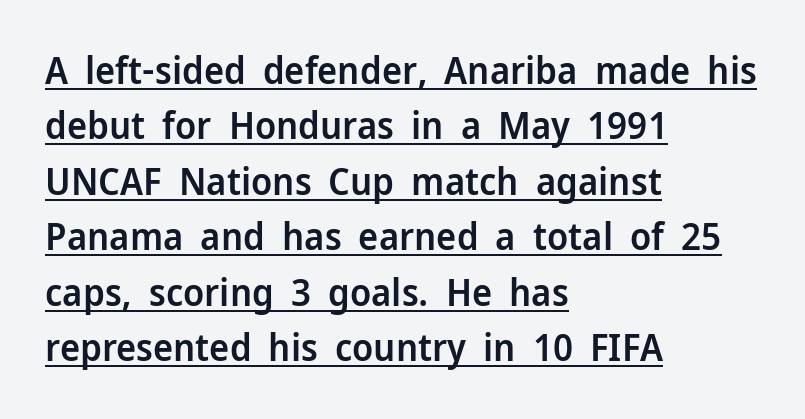
Q: Is the text bold? A: Semi-bold.
Q: Is the text italic (slanted)? A: No, it is upright.
Q: Is the typeface a serif or a sans-serif typeface? A: Sans-serif.
Q: Is the text underlined? A: Yes.
Q: How is the paragraph aligned? A: Left-aligned.
Q: Is the spacing between letters normal or unusually wide? A: Normal.
Q: Is the spacing between lines tight, normal or loose? A: Normal.
Q: Width (condensed, normal, or wide)? A: Normal.
Q: Stroke contrast? A: Low.
Q: x-height? A: Medium.
Q: Monospaced? A: No.
